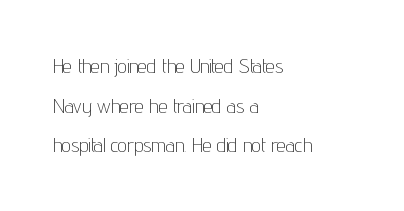
Check the space under the baseline: it is left empty. The cut favours lightness, reaching ordinary text weight at its darkest. Whoever set this chose breathing room over compactness in the vertical rhythm. Tracking value appears to be zero — textbook default spacing. The ragged edge is on the right, which tells us the setting is flush left. Notice how the stems are strictly vertical — no italics here.
